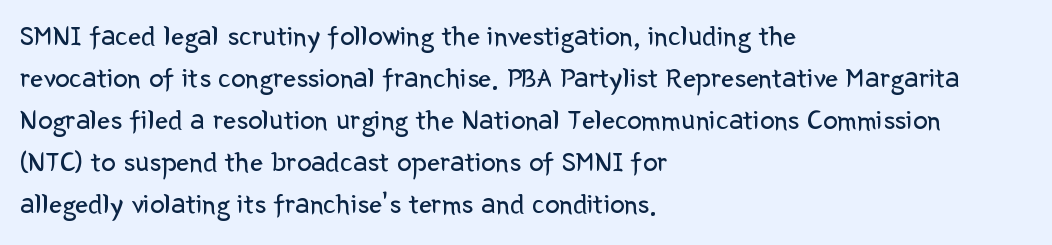
Think of a printed novel: that variable character pitch is what you see here. The weight tops out at a normal text grade. Evenly set lines give the paragraph a standard silhouette. The letters stand upright; this is a roman face. No word sits above an underline.
